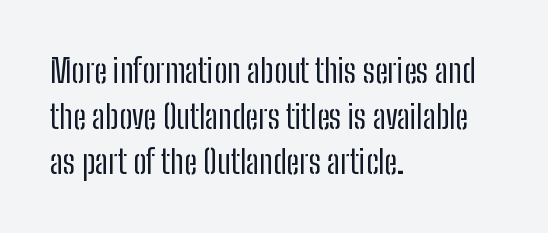
The image shows 33 px regular-weight, condensed sans-serif type, upright; set left-aligned, normal line spacing (1.38x), normal letter spacing, not underlined; low stroke contrast and a medium x-height.
